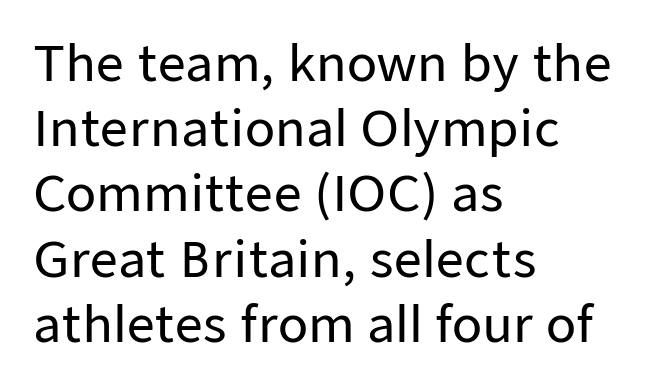
The image shows 49 px sans-serif type, upright; set left-aligned, normal line spacing (1.33x), normal letter spacing, not underlined; low stroke contrast and a medium x-height.
